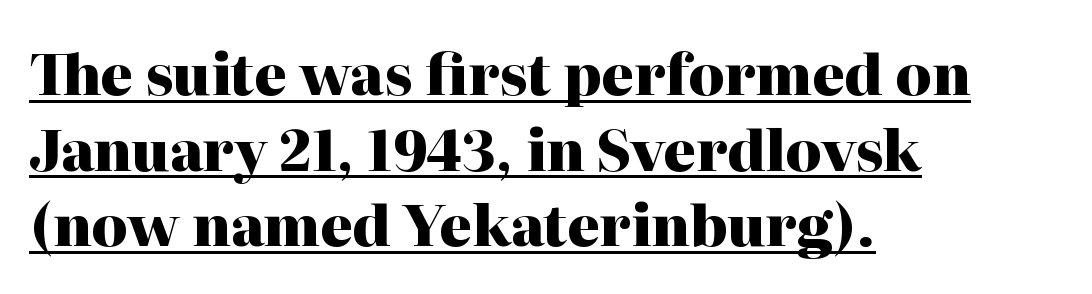
Pretty heavy lettering here — definitely bold. The tracking reads as untouched default to a designer's eye. You could not count columns in this text — the font is proportionally spaced. Regarding leading, the lines here are spaced in the standard way.
